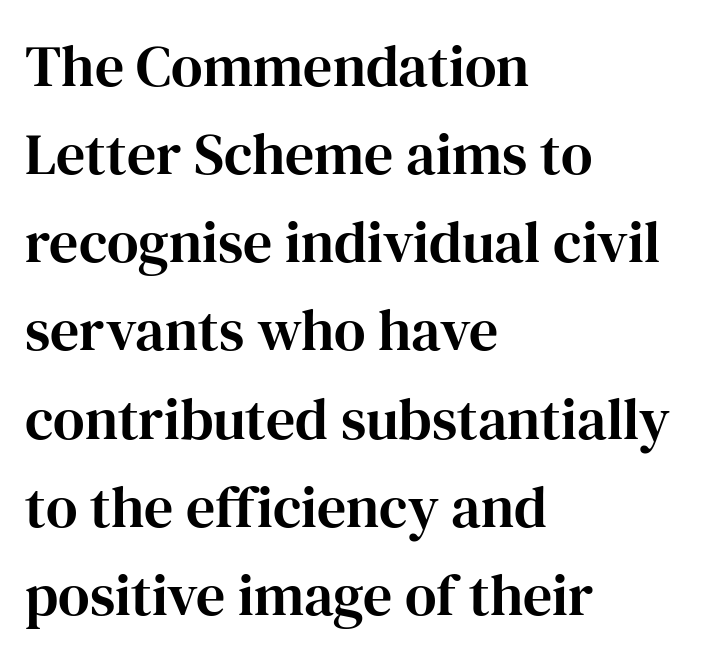
The image shows 58 px serif type, upright; set left-aligned, normal line spacing (1.52x), normal letter spacing, not underlined; high stroke contrast and a medium x-height.
